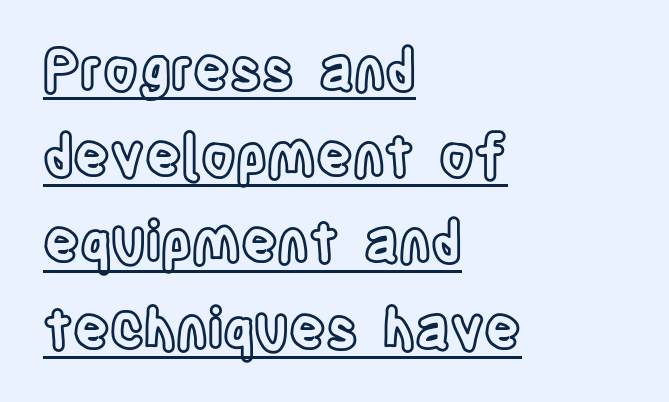
The image shows 56 px condensed type, upright; set left-aligned, normal line spacing (1.54x), normal letter spacing, underlined; a large x-height.
